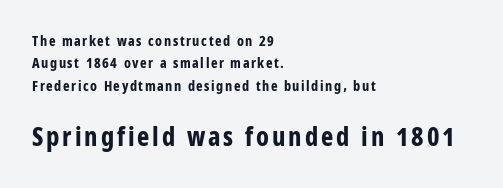
The gap between lines stays unmarked. Notice how the stems are strictly vertical — no italics here. Rows of type keep a routine distance in the vertical direction. These words are printed bold, with thick strokes throughout.
